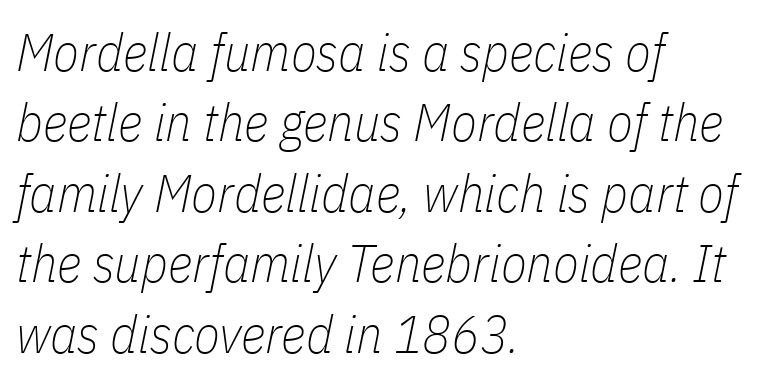
Q: Is the text bold? A: No.
Q: Is the text italic (slanted)? A: Yes, it leans right by about 11 degrees.
Q: Is the text underlined? A: No.
Q: How is the paragraph aligned? A: Left-aligned.
Q: Is the spacing between letters normal or unusually wide? A: Normal.
Q: Is the spacing between lines tight, normal or loose? A: Normal.
Q: Width (condensed, normal, or wide)? A: Condensed.
Q: Stroke contrast? A: Low.
Q: x-height? A: Medium.
Q: Monospaced? A: No.
